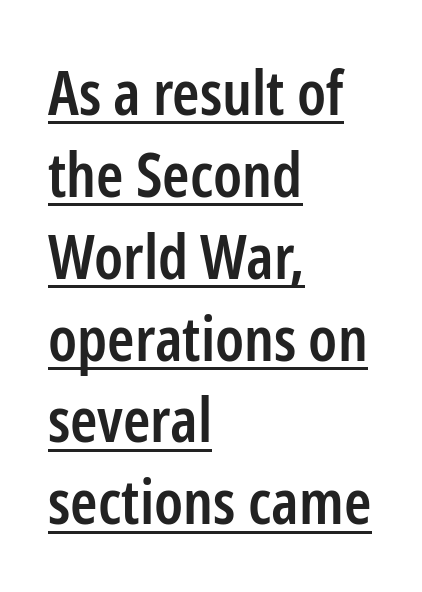
The image shows 62 px semibold, condensed sans-serif type, upright; set left-aligned, normal line spacing (1.32x), normal letter spacing, underlined; low stroke contrast and a medium x-height.
